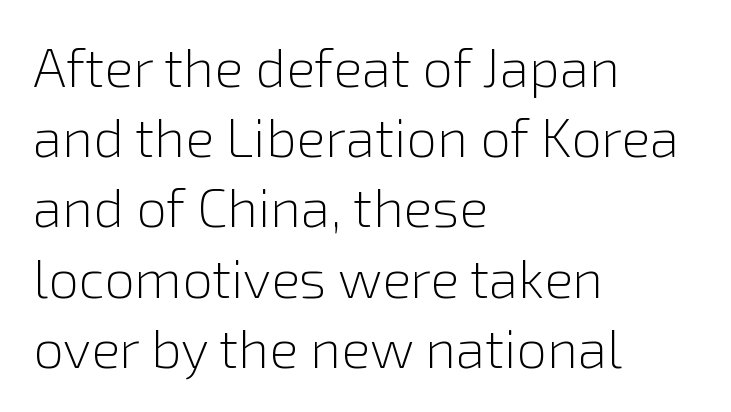
{"serif": "no", "italic": "no", "bold": "no", "weight": "light", "width": "normal", "stroke_contrast": "low", "x_height": "medium", "monospaced": "no", "underline": "no", "align": "left", "line_spacing": "normal", "line_spacing_ratio": 1.3, "letter_spacing": "normal", "letter_spacing_em": 0.0, "glyph_px": 54}
